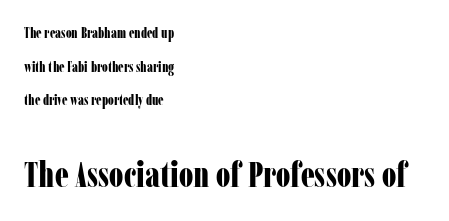
{"serif": "yes", "italic": "no", "bold": "yes", "weight": "bold", "width": "condensed", "stroke_contrast": "low", "x_height": "medium", "monospaced": "no", "underline": "no", "align": "left", "line_spacing": "loose", "line_spacing_ratio": 2.41, "letter_spacing": "normal", "letter_spacing_em": 0.0, "larger_block": "second", "size_ratio": 2.5, "glyph_px": 35}
